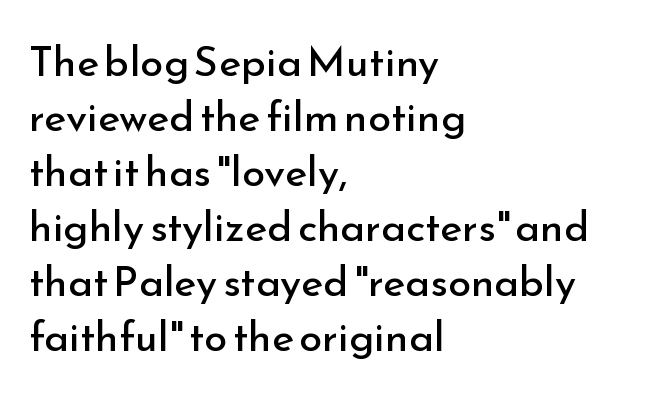
The image shows 42 px regular-weight sans-serif type, upright; set left-aligned, normal line spacing (1.31x), normal letter spacing, not underlined; low stroke contrast and a small x-height.
